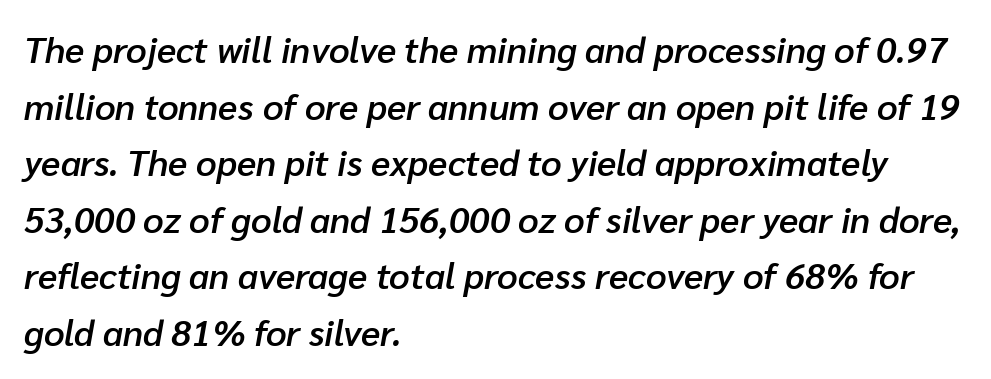
The image shows 36 px semibold type, italic (leaning right); set left-aligned, normal line spacing (1.57x), normal letter spacing, not underlined; low stroke contrast and a medium x-height.
